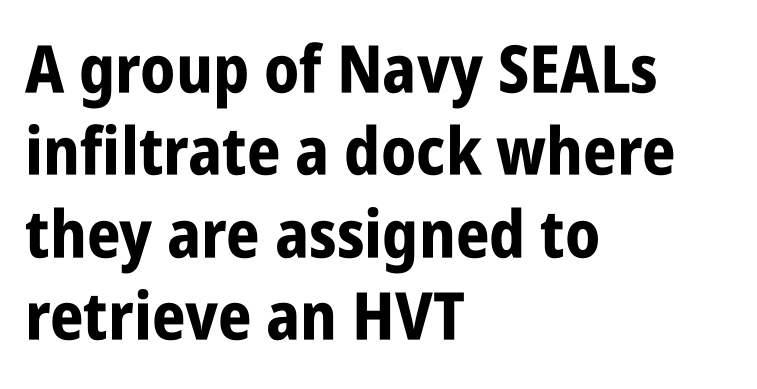
The image shows 66 px bold, condensed sans-serif type, upright; set left-aligned, normal line spacing (1.25x), normal letter spacing, not underlined; low stroke contrast and a large x-height.
